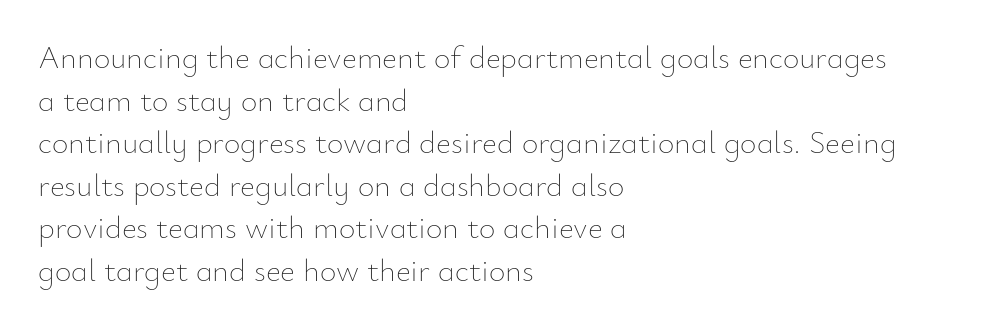
The image shows 32 px thin type, upright; set left-aligned, normal line spacing (1.33x), normal letter spacing, not underlined; low stroke contrast and a small x-height.
